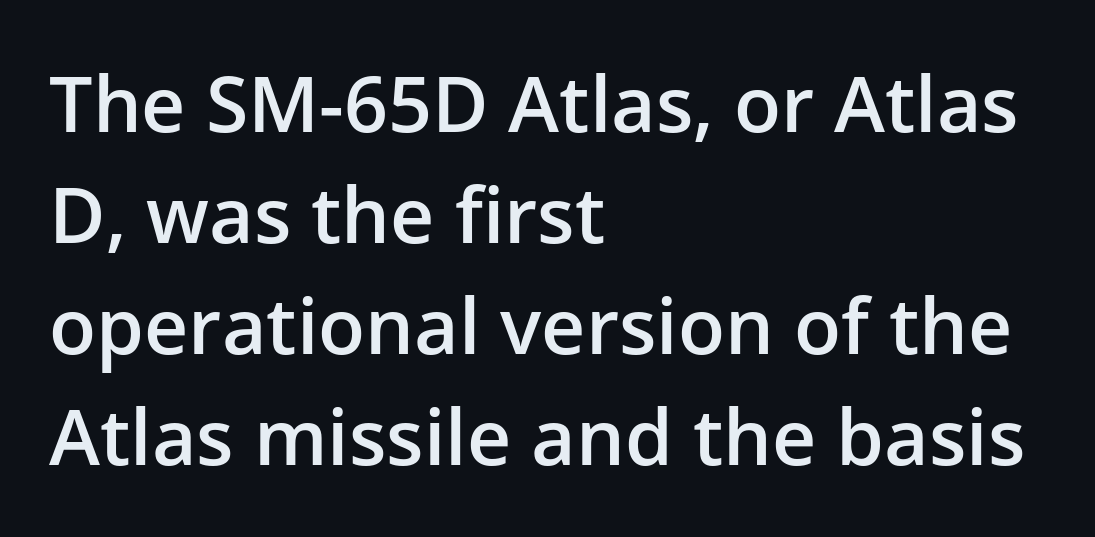
The lines in this sample share a left origin and differ only in where they stop. The type is set solid horizontally, with unmodified tracking. Regarding leading, the lines here are spaced in the standard way. The typeface chosen for these lines omits serifs. Nobody drew a line under any word here. In terms of posture, this sample is upright.
